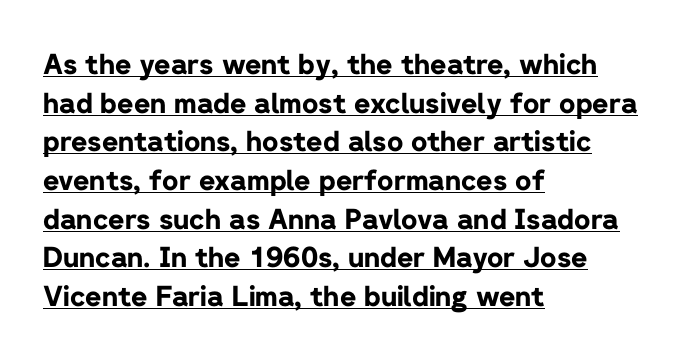
Proportional: the letters do not fall into vertical columns. Plenty of ink on the page — the face is bold. Short and long lines alike share a common starting point at left. The gaps between neighbouring characters are ordinary and unremarkable. Compared with typical paragraphs, the rows here are spaced about the same. What kind of face is this? One without serifs — a sans.
